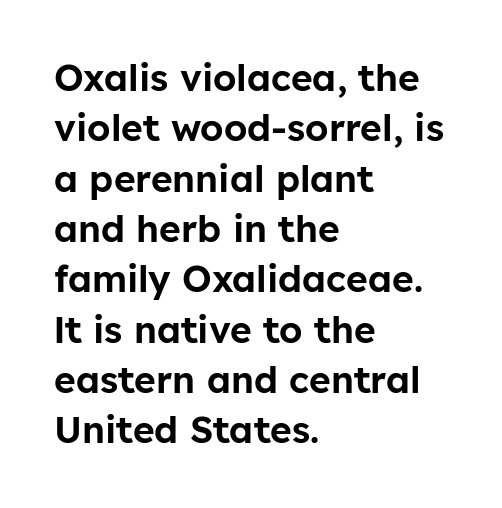
Q: Is the text italic (slanted)? A: No, it is upright.
Q: Is the typeface a serif or a sans-serif typeface? A: Sans-serif.
Q: Is the text underlined? A: No.
Q: How is the paragraph aligned? A: Left-aligned.
Q: Is the spacing between letters normal or unusually wide? A: Normal.
Q: Is the spacing between lines tight, normal or loose? A: Normal.
Q: Width (condensed, normal, or wide)? A: Normal.
Q: Stroke contrast? A: Low.
Q: x-height? A: Medium.
Q: Monospaced? A: No.
